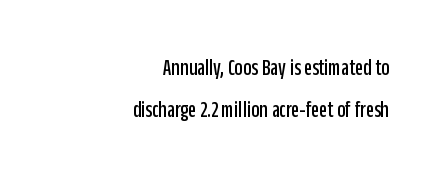
Q: Is the text italic (slanted)? A: No, it is upright.
Q: Is the text underlined? A: No.
Q: How is the paragraph aligned? A: Right-aligned.
Q: Is the spacing between letters normal or unusually wide? A: Normal.
